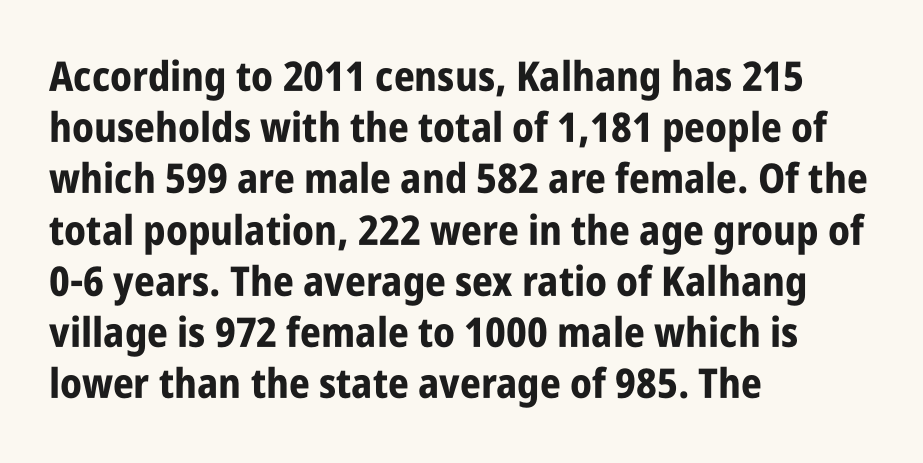
Characters follow at the spacing the type designer built in. Note: no serifs on the glyphs. These lines stack with their left ends in a neat column. The gap between lines stays unmarked.
